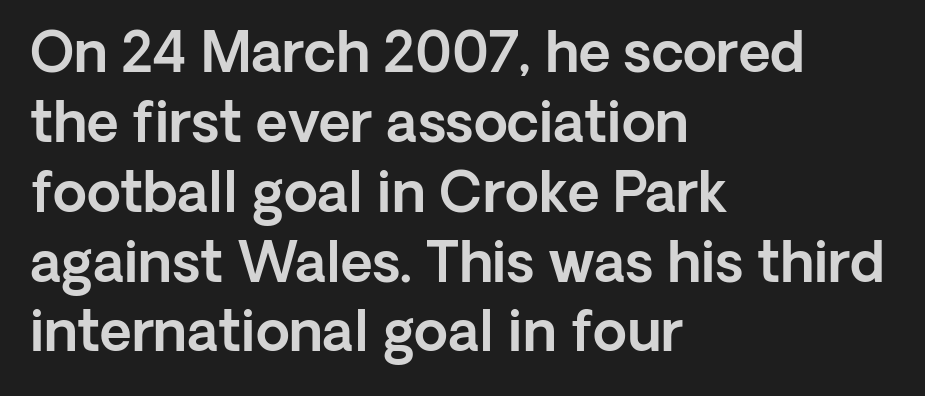
The baseline area is clear. Letter spacing: default. The specimen reads as upright at a glance. Short and long lines alike share a common starting point at left. Character widths vary here, with narrow letters taking less room than wide ones. Honestly, the row spacing looks completely unremarkable.
